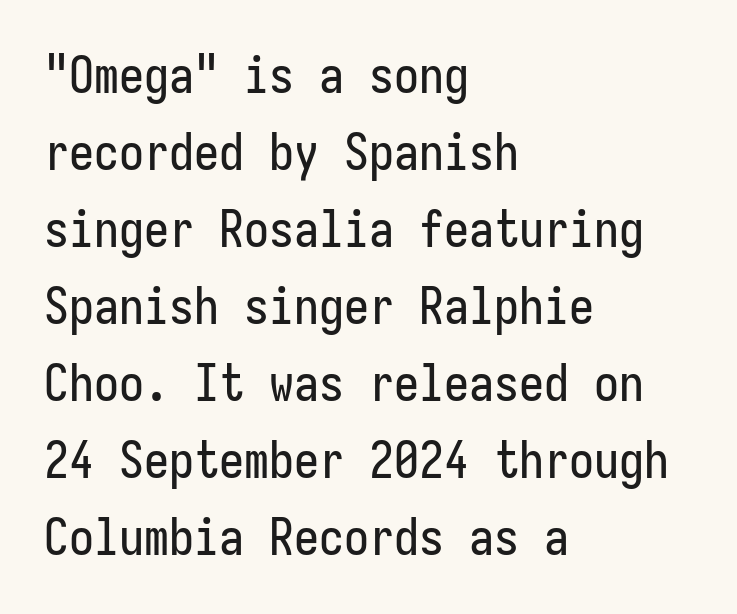
Q: Is the text italic (slanted)? A: No, it is upright.
Q: Is the typeface a serif or a sans-serif typeface? A: Sans-serif.
Q: Is the text underlined? A: No.
Q: How is the paragraph aligned? A: Left-aligned.
Q: Is the spacing between letters normal or unusually wide? A: Normal.
Q: Is the spacing between lines tight, normal or loose? A: Normal.
Q: Width (condensed, normal, or wide)? A: Condensed.
Q: Stroke contrast? A: Low.
Q: x-height? A: Medium.
